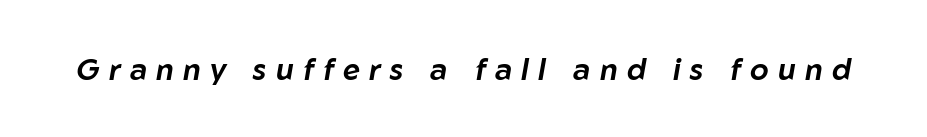
The image shows 30 px text type, italic (leaning right); set unusually wide letter spacing (+0.31 em), not underlined; low stroke contrast and a medium x-height.
